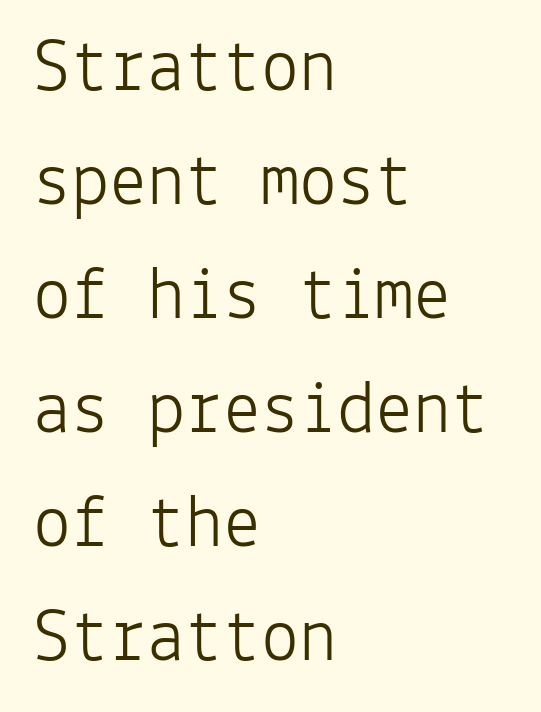
A student would call this left alignment; a typographer would say flush left, rag right. Designer's note — italics off, roman on. The letterforms sit shoulder to shoulder at normal distance. The rendering shows plain stroke endings on the letterforms — a sans-serif design. Quick note: underline off. Weight class: somewhere from thin through regular.
